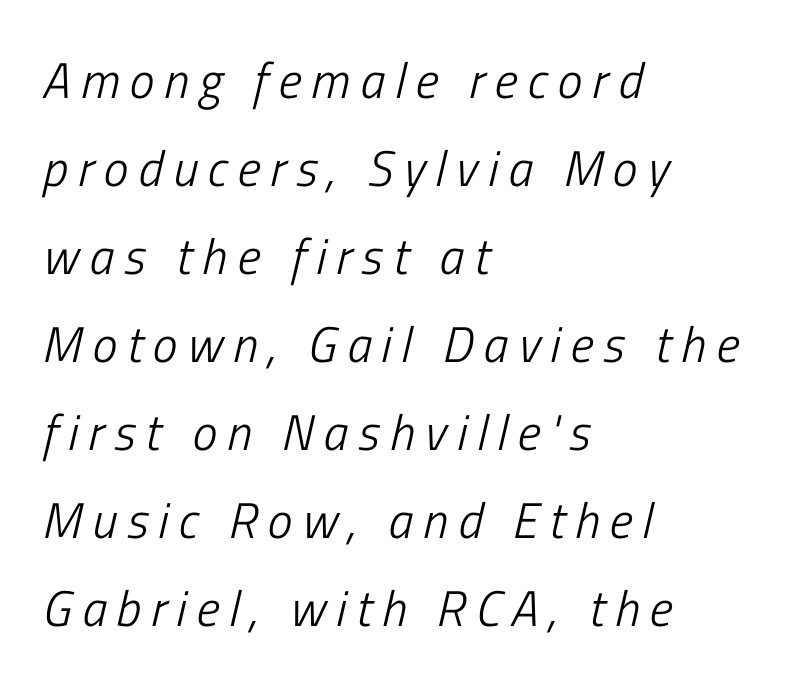
Q: Is the text bold? A: No.
Q: Is the text italic (slanted)? A: Yes, it leans right by about 13 degrees.
Q: Is the text underlined? A: No.
Q: How is the paragraph aligned? A: Left-aligned.
Q: Is the spacing between letters normal or unusually wide? A: Unusually wide.
Q: Width (condensed, normal, or wide)? A: Condensed.
Q: Stroke contrast? A: Low.
Q: x-height? A: Medium.
Q: Monospaced? A: No.
